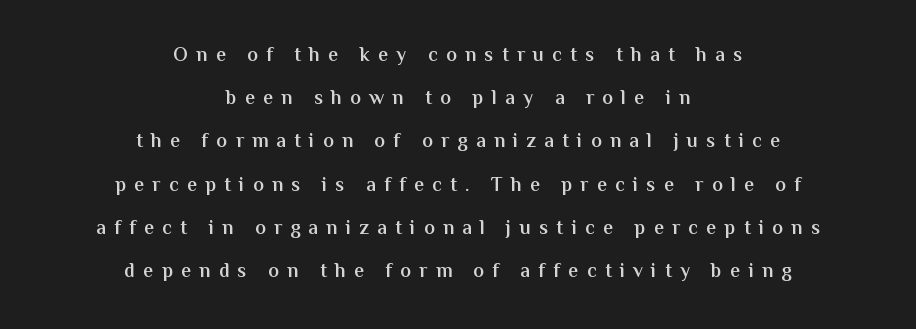
The image shows 20 px text type, upright; set centered, loose line spacing (2.16x), unusually wide letter spacing (+0.41 em), not underlined.
